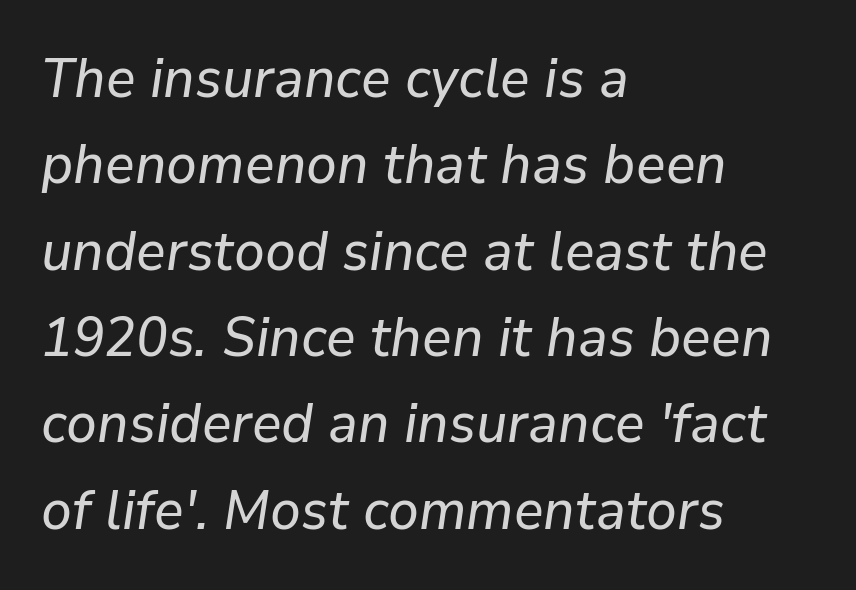
Q: Is the text italic (slanted)? A: Yes, it leans right by about 9 degrees.
Q: Is the text underlined? A: No.
Q: How is the paragraph aligned? A: Left-aligned.
Q: Is the spacing between letters normal or unusually wide? A: Normal.
Q: Is the spacing between lines tight, normal or loose? A: Normal.
Q: Width (condensed, normal, or wide)? A: Normal.
Q: Stroke contrast? A: Low.
Q: x-height? A: Medium.
Q: Monospaced? A: No.
